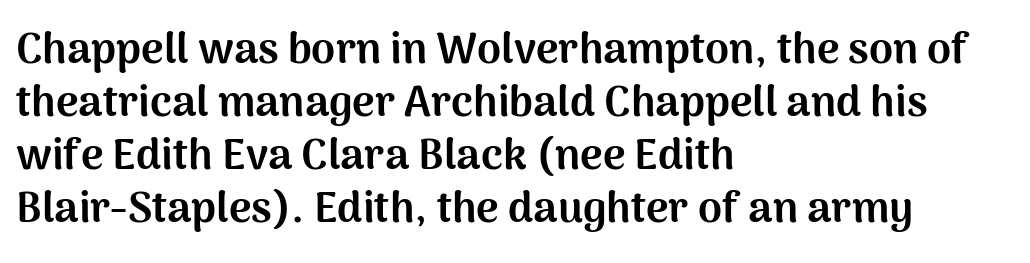
{"serif": "no", "italic": "no", "bold": "yes", "weight": "bold", "width": "normal", "stroke_contrast": "medium", "x_height": "medium", "monospaced": "no", "underline": "no", "align": "left", "line_spacing_ratio": 1.23, "letter_spacing": "normal", "letter_spacing_em": 0.0, "glyph_px": 43}
